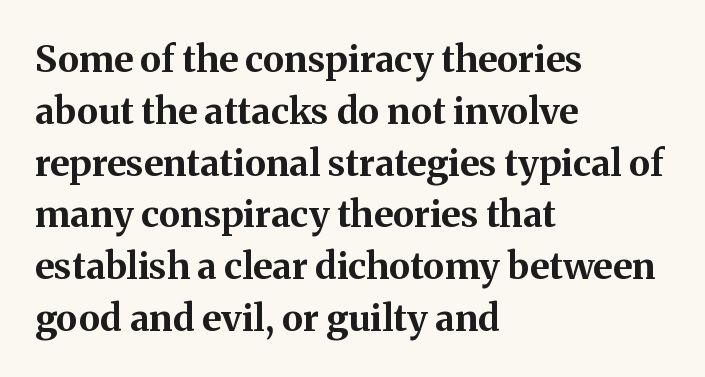
The sample has been set heavy, in full bold. Each letter keeps its own natural width here, so spacing adapts to shape. Line beginnings align vertically; line endings do not. A normal amount of white space separates one row of letters from the next. Ordinary non-slanted type is in use.
